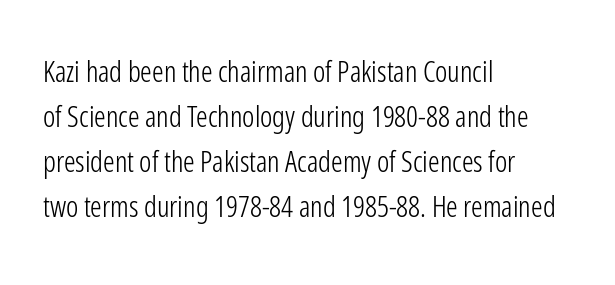
Q: Is the text bold? A: No.
Q: Is the text italic (slanted)? A: No, it is upright.
Q: Is the typeface a serif or a sans-serif typeface? A: Sans-serif.
Q: Is the text underlined? A: No.
Q: How is the paragraph aligned? A: Left-aligned.
Q: Is the spacing between letters normal or unusually wide? A: Normal.
Q: Is the spacing between lines tight, normal or loose? A: Normal.
Q: Width (condensed, normal, or wide)? A: Condensed.
Q: Stroke contrast? A: Low.
Q: x-height? A: Medium.
Q: Monospaced? A: No.
